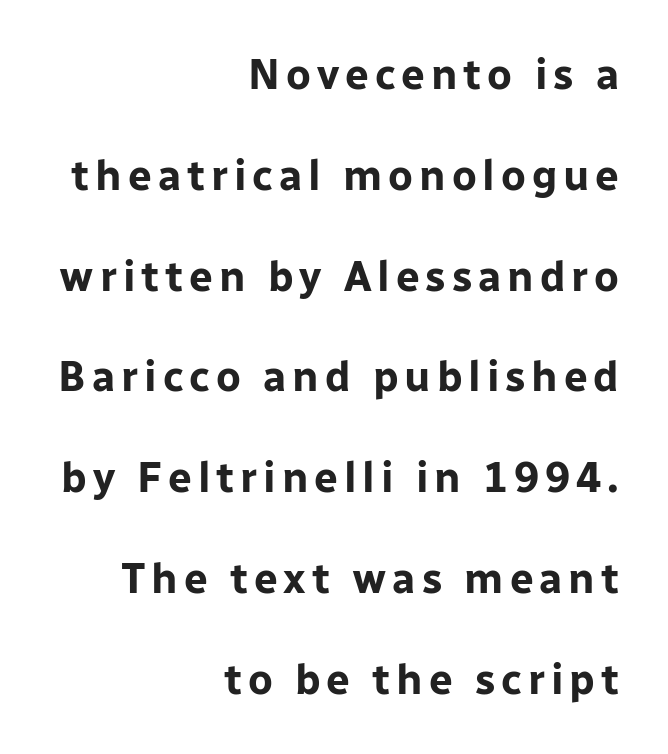
The image shows 42 px bold sans-serif type, upright; set right-aligned, loose line spacing (2.4x), not underlined; low stroke contrast and a medium x-height.
